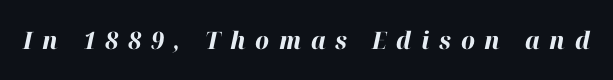
Q: Is the text bold? A: Yes.
Q: Is the text italic (slanted)? A: Yes, it leans right by about 12 degrees.
Q: Is the text underlined? A: No.
Q: Is the spacing between letters normal or unusually wide? A: Unusually wide.
